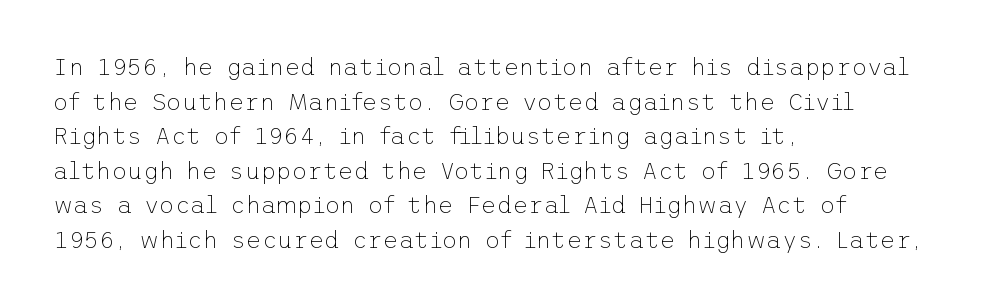
Q: Is the text bold? A: No.
Q: Is the text italic (slanted)? A: No, it is upright.
Q: Is the text underlined? A: No.
Q: How is the paragraph aligned? A: Left-aligned.
Q: Is the spacing between letters normal or unusually wide? A: Normal.
Q: Is the spacing between lines tight, normal or loose? A: Normal.
